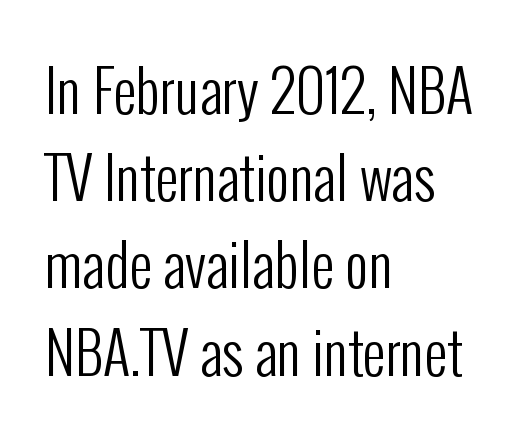
{"serif": "no", "italic": "no", "bold": "no", "weight": "regular", "width": "condensed", "stroke_contrast": "low", "x_height": "medium", "monospaced": "no", "underline": "no", "align": "left", "line_spacing": "normal", "line_spacing_ratio": 1.53, "letter_spacing": "normal", "letter_spacing_em": 0.0, "glyph_px": 57}
